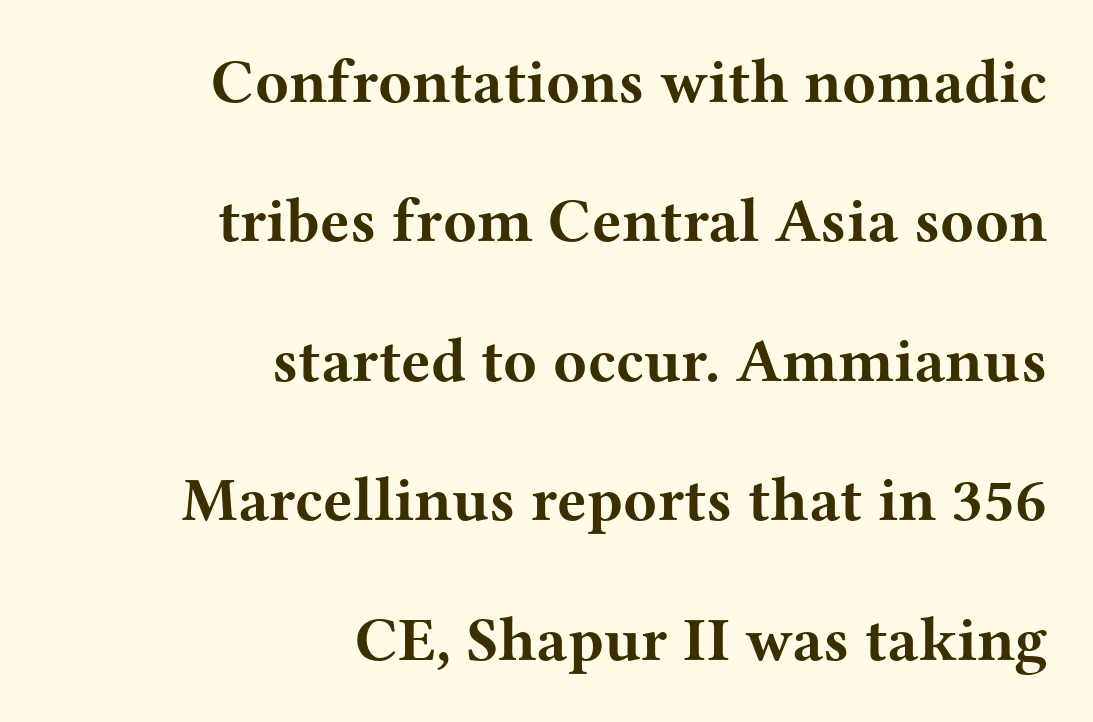
The image shows 62 px bold, wide serif type, upright; set right-aligned, loose line spacing (2.25x), normal letter spacing, not underlined; medium stroke contrast and a medium x-height.
